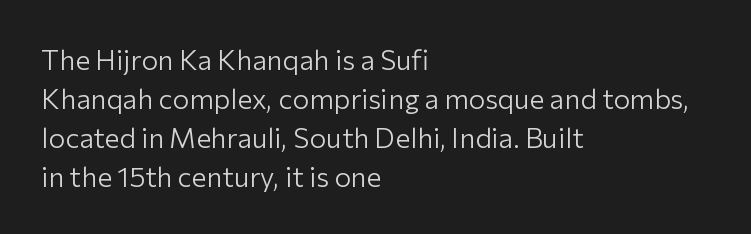
{"serif": "no", "italic": "no", "bold": "no", "weight": "light", "width": "normal", "stroke_contrast": "low", "x_height": "medium", "monospaced": "no", "underline": "no", "align": "left", "line_spacing": "normal", "line_spacing_ratio": 1.39, "letter_spacing": "normal", "letter_spacing_em": 0.0, "glyph_px": 28}
